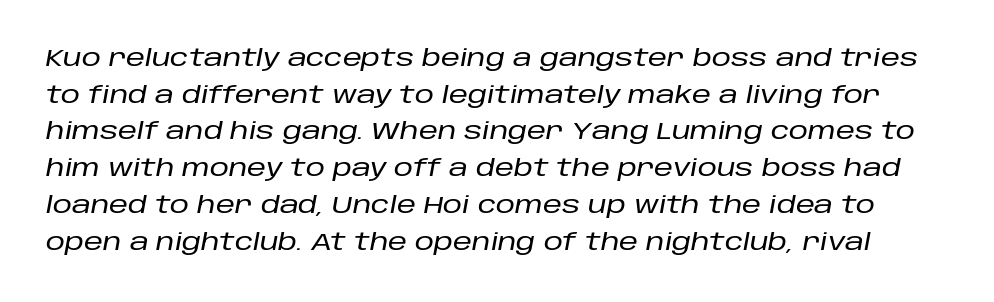
Q: Is the text italic (slanted)? A: Yes, it leans right by about 10 degrees.
Q: Is the text underlined? A: No.
Q: Is the spacing between letters normal or unusually wide? A: Normal.
Q: Is the spacing between lines tight, normal or loose? A: Normal.
